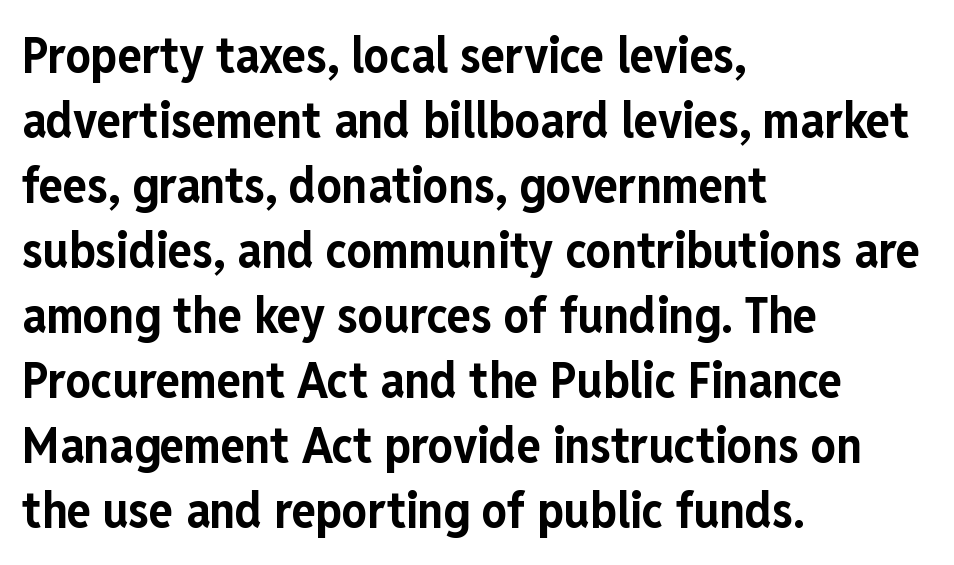
The image shows 50 px bold, condensed sans-serif type, upright; set left-aligned, normal line spacing (1.3x), normal letter spacing, not underlined; low stroke contrast and a medium x-height.
